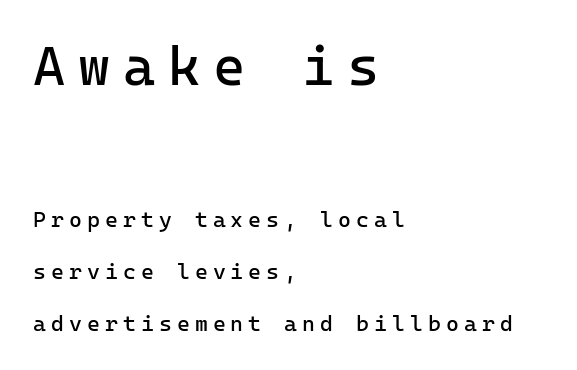
The image shows 55 px regular-weight sans-serif type, upright, monospaced; set left-aligned, loose line spacing (2.35x), unusually wide letter spacing (+0.23 em), not underlined; the first (top) block is 2.5x larger; low stroke contrast and a medium x-height.
